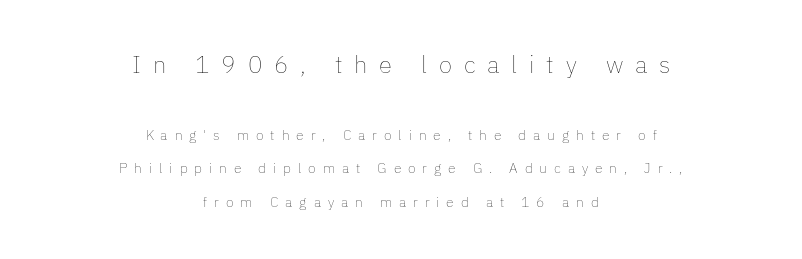
Each row of text sits above clean, open space. Someone cranked the tracking dial way up on this one. A quiet, ordinary-to-light weight characterises the typeface. Do the letters lean? They stand straight. Caption: multi-line text, centered on the measure. Notice the wide empty band between every row — that's loose leading.
